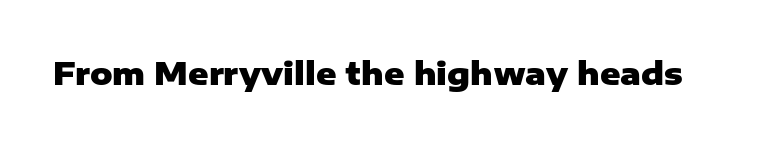
Think of a printed novel: that variable character pitch is what you see here. A roman cut, with each character standing at attention. The designer went with a sans here, leaving each stem footless. Anything drawn beneath the words? Only blank space. Characters follow at the spacing the type designer built in. The passage shown is emphatically bold.
